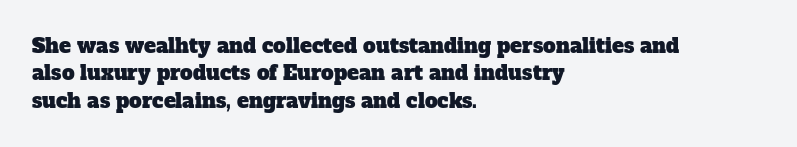
{"underline": "no", "align": "left", "line_spacing": "normal", "line_spacing_ratio": 1.37, "letter_spacing": "normal", "letter_spacing_em": 0.0, "glyph_px": 20}
